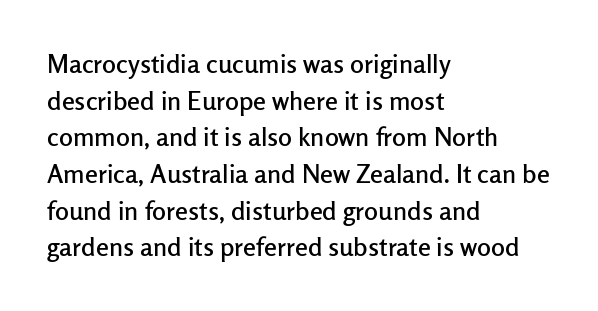
The image shows 26 px text type, upright; set left-aligned, normal line spacing (1.41x), normal letter spacing, not underlined.
